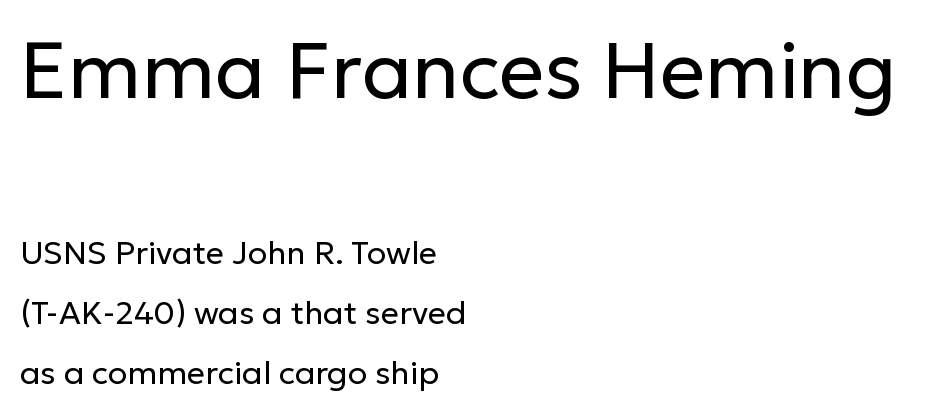
{"serif": "no", "italic": "no", "bold": "no", "weight": "regular", "width": "normal", "stroke_contrast": "low", "x_height": "medium", "monospaced": "no", "underline": "no", "align": "left", "line_spacing_ratio": 1.88, "letter_spacing": "normal", "letter_spacing_em": 0.0, "larger_block": "first", "size_ratio": 2.47, "glyph_px": 79}
